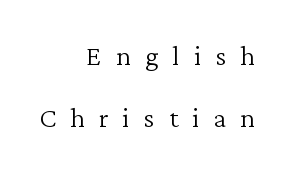
Right-aligned paragraph, ragged on the left. Letters have the restrained weight of plain body copy at most. This rendering employs a face with finishing strokes, i.e., a serif. Unmarked baselines from the first word to the last. Posture: vertical.
